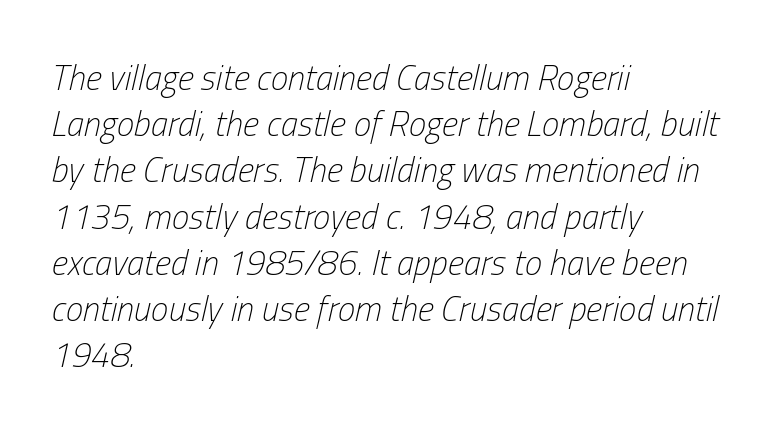
The image shows 35 px light, condensed type, italic (leaning right); set left-aligned, normal line spacing (1.32x), normal letter spacing, not underlined; low stroke contrast and a medium x-height.
